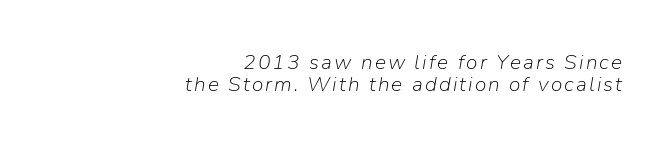
{"italic": "yes", "lean": "right", "slant_degrees": 9, "bold": "no", "underline": "no", "align": "right", "line_spacing": "tight", "line_spacing_ratio": 1.03, "glyph_px": 21}
